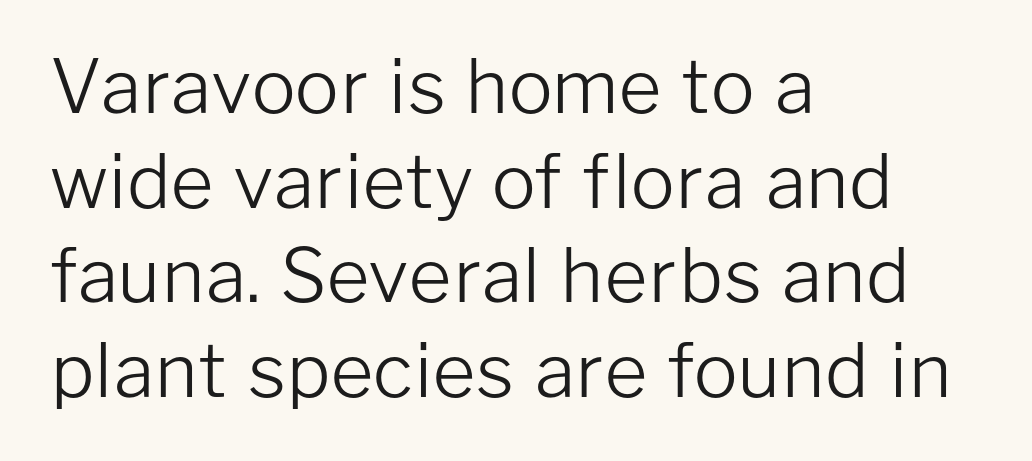
Q: Is the text bold? A: No.
Q: Is the text italic (slanted)? A: No, it is upright.
Q: Is the typeface a serif or a sans-serif typeface? A: Sans-serif.
Q: Is the text underlined? A: No.
Q: How is the paragraph aligned? A: Left-aligned.
Q: Is the spacing between letters normal or unusually wide? A: Normal.
Q: Is the spacing between lines tight, normal or loose? A: Normal.
Q: Width (condensed, normal, or wide)? A: Normal.
Q: Stroke contrast? A: Low.
Q: x-height? A: Medium.
Q: Monospaced? A: No.
